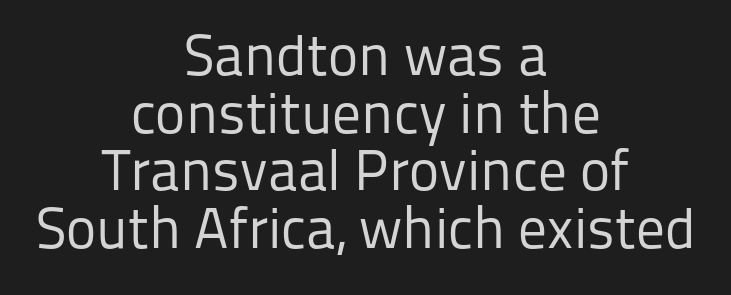
Q: Is the text bold? A: No.
Q: Is the text italic (slanted)? A: No, it is upright.
Q: Is the typeface a serif or a sans-serif typeface? A: Sans-serif.
Q: Is the text underlined? A: No.
Q: How is the paragraph aligned? A: Centered.
Q: Is the spacing between letters normal or unusually wide? A: Normal.
Q: Is the spacing between lines tight, normal or loose? A: Tight.
Q: Width (condensed, normal, or wide)? A: Normal.
Q: Stroke contrast? A: Low.
Q: x-height? A: Medium.
Q: Monospaced? A: No.
